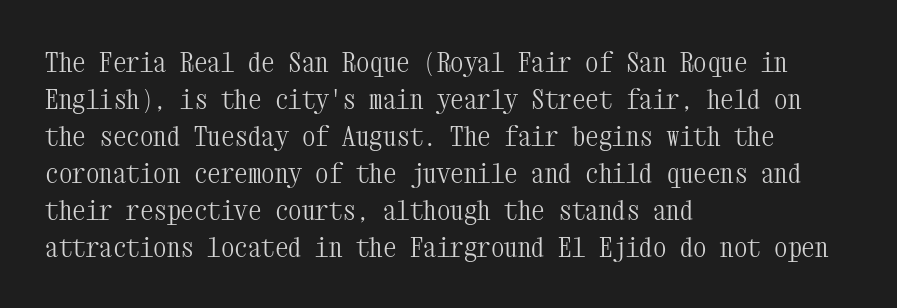
The image shows 27 px text type, upright; set left-aligned, normal line spacing (1.37x), normal letter spacing, not underlined.
